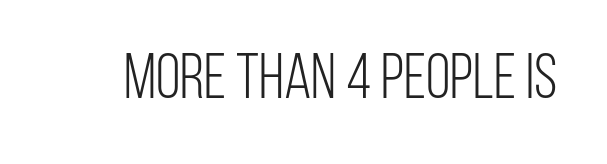
The image shows 63 px light, condensed sans-serif type, upright; set normal letter spacing, not underlined; low stroke contrast and a large x-height.
